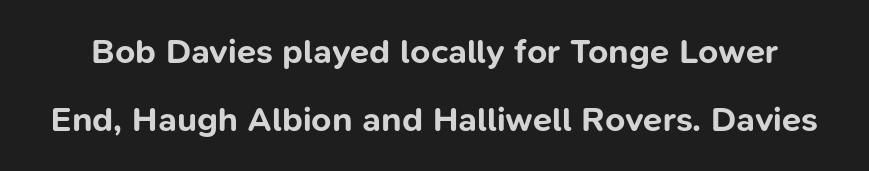
Q: Is the text bold? A: Yes.
Q: Is the text italic (slanted)? A: No, it is upright.
Q: Is the typeface a serif or a sans-serif typeface? A: Sans-serif.
Q: Is the text underlined? A: No.
Q: Is the spacing between letters normal or unusually wide? A: Normal.
Q: Is the spacing between lines tight, normal or loose? A: Loose.
Q: Width (condensed, normal, or wide)? A: Normal.
Q: Stroke contrast? A: Low.
Q: x-height? A: Medium.
Q: Monospaced? A: No.
